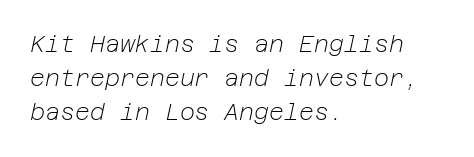
The image shows 23 px text type, italic (leaning right); set left-aligned, normal line spacing (1.48x), normal letter spacing, not underlined.
